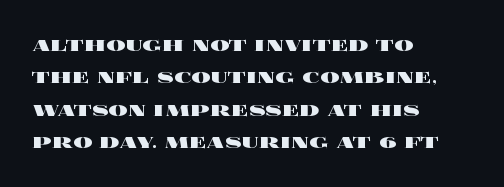
Whoever set this chose a conventional vertical rhythm. Emphasis by weight is at full strength: bold. The setting favours the left margin, as ordinary paragraphs usually do. Glance below the letters and you will spot only blank space. Rendered with straight, roman letterforms.
